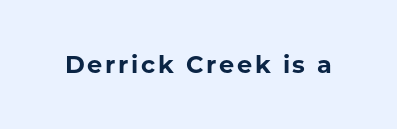
{"italic": "no", "bold": "yes", "underline": "no", "glyph_px": 24}
